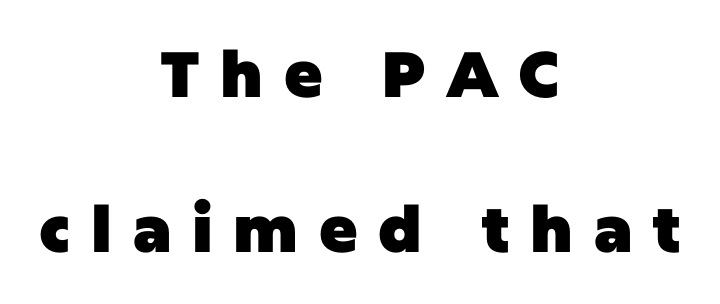
Q: Is the text bold? A: Yes.
Q: Is the text italic (slanted)? A: No, it is upright.
Q: Is the typeface a serif or a sans-serif typeface? A: Sans-serif.
Q: Is the text underlined? A: No.
Q: How is the paragraph aligned? A: Centered.
Q: Is the spacing between letters normal or unusually wide? A: Unusually wide.
Q: Is the spacing between lines tight, normal or loose? A: Loose.
Q: Width (condensed, normal, or wide)? A: Normal.
Q: Stroke contrast? A: Low.
Q: x-height? A: Large.
Q: Monospaced? A: No.
